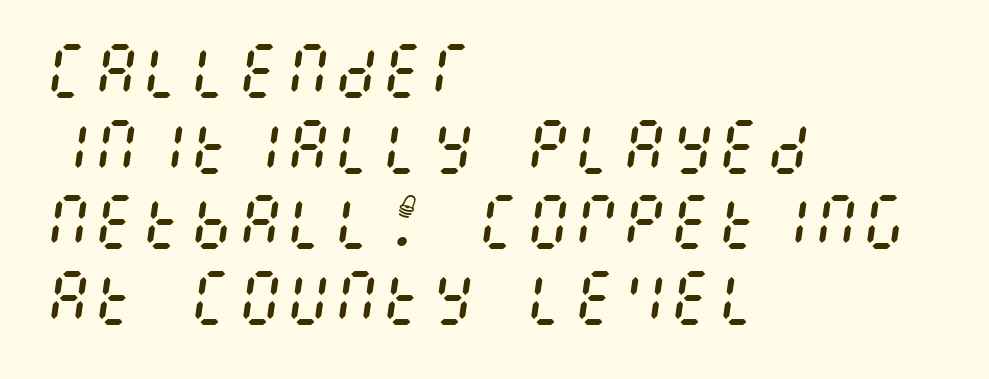
Q: Is the text bold? A: No.
Q: Is the text italic (slanted)? A: Yes, it leans right by about 8 degrees.
Q: Is the text underlined? A: No.
Q: How is the paragraph aligned? A: Left-aligned.
Q: Is the spacing between letters normal or unusually wide? A: Normal.
Q: Is the spacing between lines tight, normal or loose? A: Normal.
Q: Width (condensed, normal, or wide)? A: Condensed.
Q: Stroke contrast? A: Medium.
Q: x-height? A: Large.
